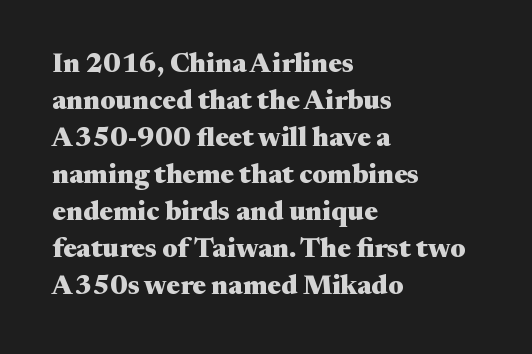
Every character sits straight up, as roman type does. Words appear dense and cohesive because spacing is normal. On the weight axis this lands at bold, roughly 700. In terms of leading, this rendering sits right in the middle.
